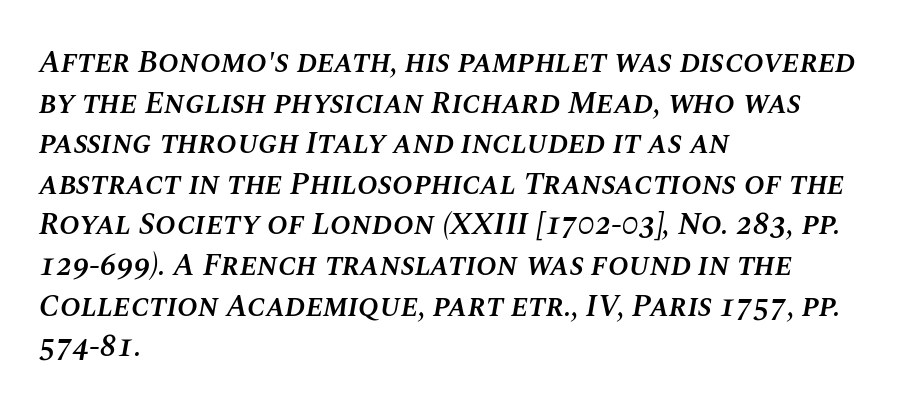
{"italic": "yes", "lean": "right", "slant_degrees": 10, "bold": "semi", "weight": "semibold", "width": "normal", "stroke_contrast": "medium", "x_height": "large", "monospaced": "no", "underline": "no", "align": "left", "line_spacing": "normal", "line_spacing_ratio": 1.31, "letter_spacing": "normal", "letter_spacing_em": 0.0, "glyph_px": 31}
